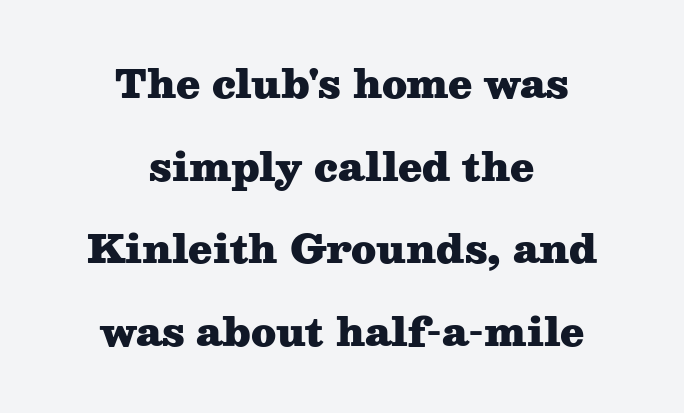
Q: Is the text bold? A: Yes.
Q: Is the text italic (slanted)? A: No, it is upright.
Q: Is the typeface a serif or a sans-serif typeface? A: Serif.
Q: Is the text underlined? A: No.
Q: How is the paragraph aligned? A: Centered.
Q: Is the spacing between letters normal or unusually wide? A: Normal.
Q: Is the spacing between lines tight, normal or loose? A: Loose.
Q: Width (condensed, normal, or wide)? A: Wide.
Q: Stroke contrast? A: Medium.
Q: x-height? A: Medium.
Q: Monospaced? A: No.
